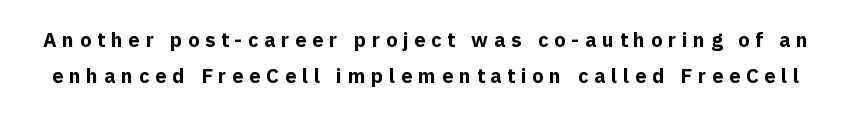
Students, note that the glyphs here are deliberately spaced far apart. Ascenders rise straight up at ninety degrees. The font is running at its bold setting. Just letters on the line, the space beneath them empty.
